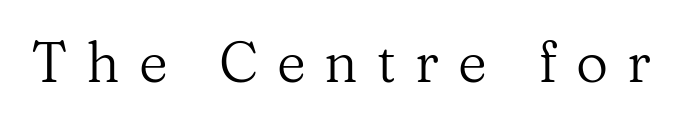
Q: Is the text bold? A: No.
Q: Is the text italic (slanted)? A: No, it is upright.
Q: Is the typeface a serif or a sans-serif typeface? A: Serif.
Q: Is the text underlined? A: No.
Q: Is the spacing between letters normal or unusually wide? A: Unusually wide.
Q: Width (condensed, normal, or wide)? A: Normal.
Q: Stroke contrast? A: Medium.
Q: x-height? A: Medium.
Q: Monospaced? A: No.
